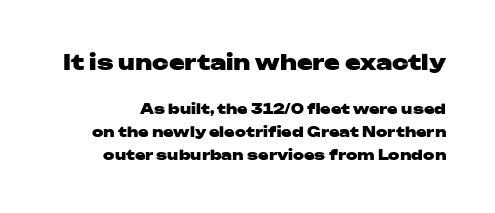
The image shows 21 px bold type, upright; set normal line spacing (1.63x), normal letter spacing, not underlined; the first (top) block is 1.5x larger.
